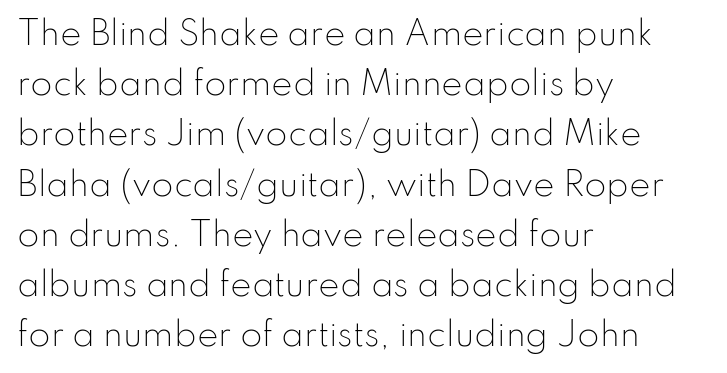
Q: Is the text bold? A: No.
Q: Is the text italic (slanted)? A: No, it is upright.
Q: Is the typeface a serif or a sans-serif typeface? A: Sans-serif.
Q: Is the text underlined? A: No.
Q: How is the paragraph aligned? A: Left-aligned.
Q: Is the spacing between letters normal or unusually wide? A: Normal.
Q: Is the spacing between lines tight, normal or loose? A: Normal.
Q: Width (condensed, normal, or wide)? A: Normal.
Q: Stroke contrast? A: Low.
Q: x-height? A: Small.
Q: Monospaced? A: No.
